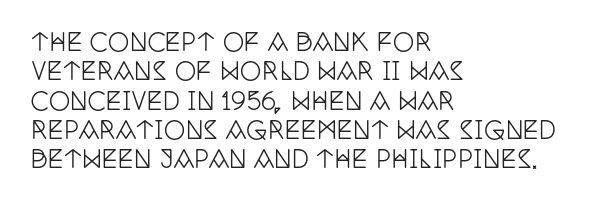
Q: Is the text italic (slanted)? A: No, it is upright.
Q: Is the text underlined? A: No.
Q: How is the paragraph aligned? A: Left-aligned.
Q: Is the spacing between letters normal or unusually wide? A: Normal.
